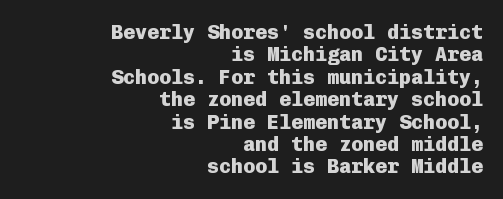
The image shows 20 px bold type, upright; set right-aligned, tight line spacing (1.12x), normal letter spacing, not underlined.
